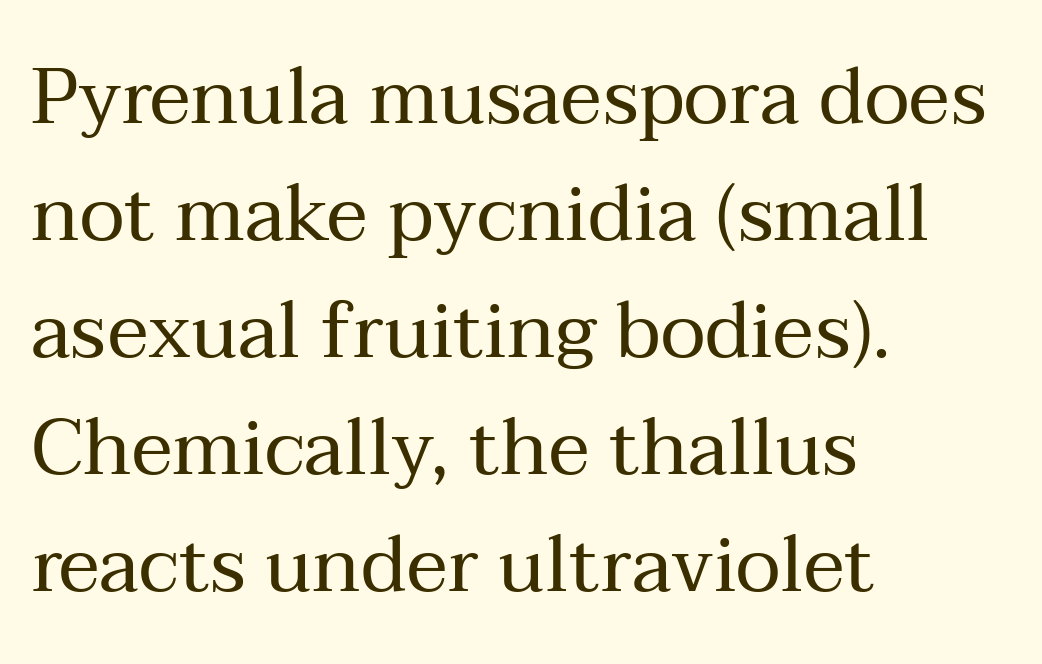
{"serif": "yes", "italic": "no", "bold": "no", "weight": "regular", "width": "normal", "stroke_contrast": "medium", "x_height": "medium", "monospaced": "no", "underline": "no", "align": "left", "line_spacing": "normal", "line_spacing_ratio": 1.5, "letter_spacing": "normal", "letter_spacing_em": 0.0, "glyph_px": 78}
